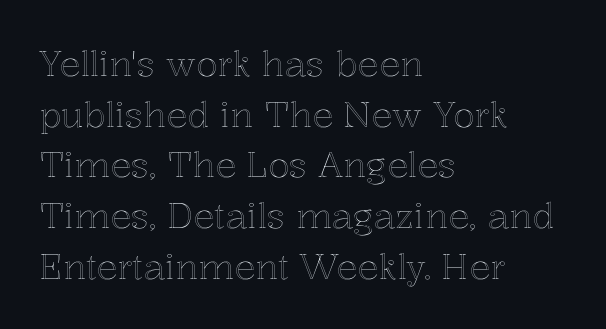
The image shows 35 px text type, upright; set left-aligned, normal line spacing (1.45x), normal letter spacing, not underlined; a medium x-height.
